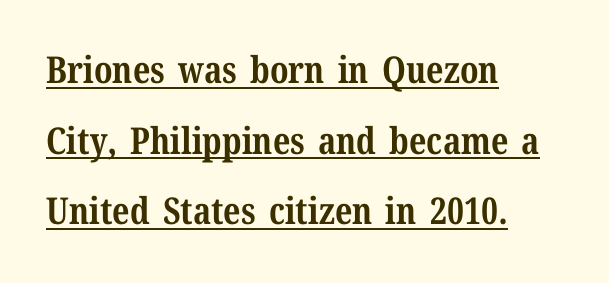
This sample uses a serif face. Spacing between characters is what you'd get straight out of the box. Descenders here cross a horizontal rule under the line. On the weight axis this lands at bold, roughly 700. Rendered with straight, roman letterforms.
